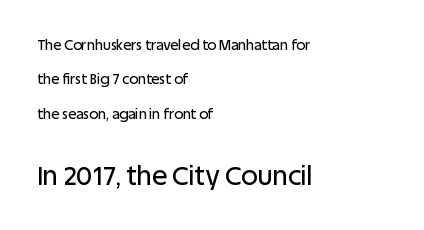
{"italic": "no", "underline": "no", "align": "left", "line_spacing": "loose", "line_spacing_ratio": 2.46, "letter_spacing": "normal", "letter_spacing_em": 0.0, "larger_block": "second", "size_ratio": 1.86, "glyph_px": 26}
